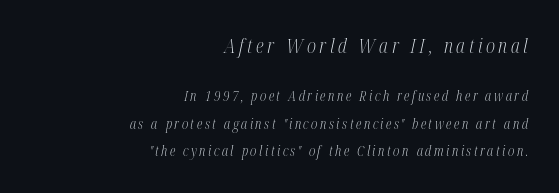
{"italic": "yes", "lean": "right", "slant_degrees": 12, "bold": "no", "underline": "no", "align": "right", "line_spacing": "loose", "line_spacing_ratio": 1.96, "larger_block": "first", "size_ratio": 1.43, "glyph_px": 20}
